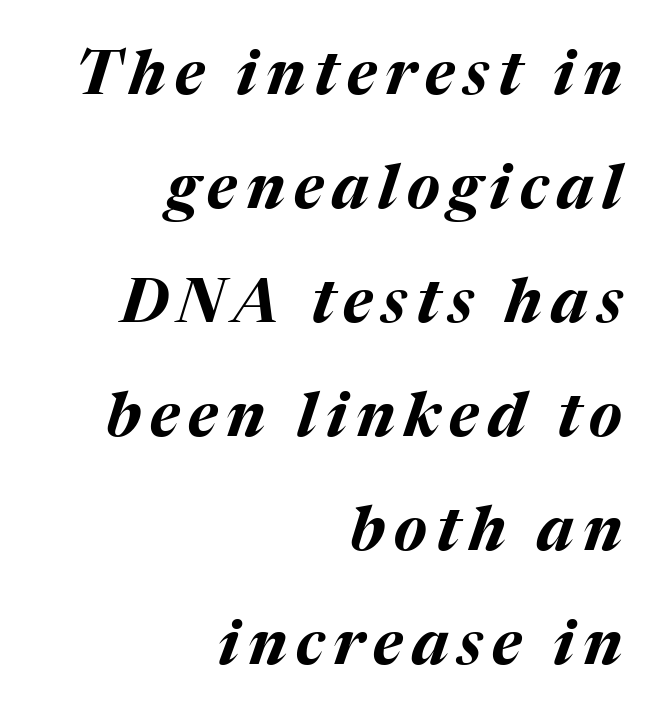
Nobody drew a line under any word here. Heavy-handed strokes throughout: this text is bold. Alignment: flush right. In terms of posture, this sample is oblique.
